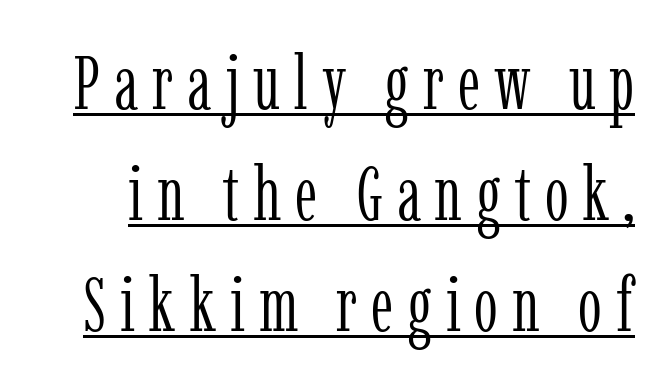
Q: Is the text bold? A: No.
Q: Is the text italic (slanted)? A: No, it is upright.
Q: Is the typeface a serif or a sans-serif typeface? A: Serif.
Q: Is the text underlined? A: Yes.
Q: Is the spacing between lines tight, normal or loose? A: Normal.
Q: Width (condensed, normal, or wide)? A: Condensed.
Q: Stroke contrast? A: Low.
Q: x-height? A: Medium.
Q: Monospaced? A: No.
